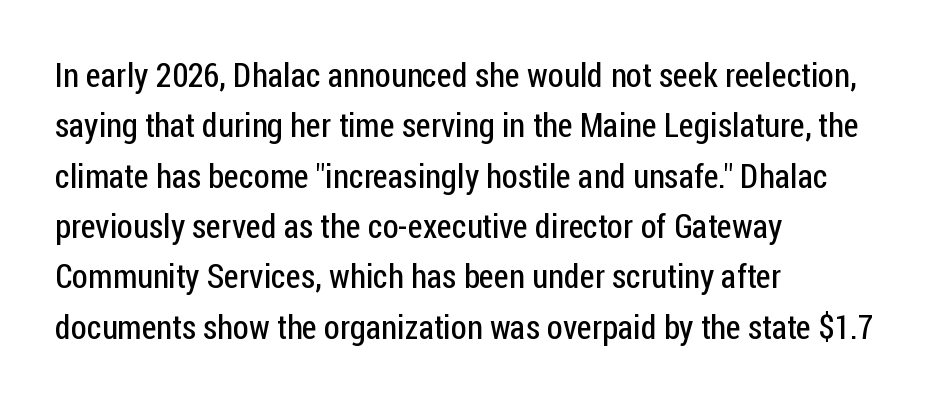
Left-aligned paragraph, ragged on the right. The horizontal fit of the characters is conventional and even. These lines sit exactly where default settings would place them. Is this a fixed-width face? No — the glyphs have proportional, varying widths. It's the straight-up-and-down kind of type. Plain, unruled lines of type.
